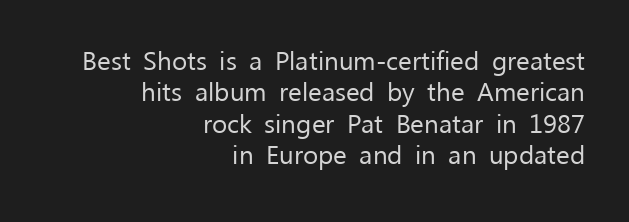
Q: Is the text bold? A: No.
Q: Is the text italic (slanted)? A: No, it is upright.
Q: Is the text underlined? A: No.
Q: How is the paragraph aligned? A: Right-aligned.
Q: Is the spacing between letters normal or unusually wide? A: Normal.
